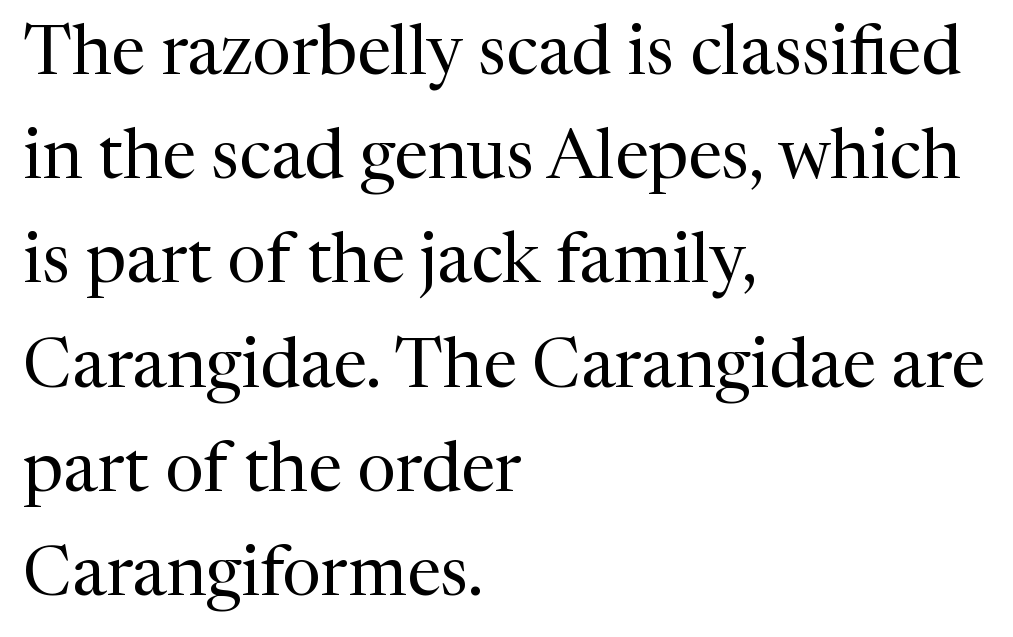
Q: Is the text bold? A: No.
Q: Is the text italic (slanted)? A: No, it is upright.
Q: Is the typeface a serif or a sans-serif typeface? A: Serif.
Q: Is the text underlined? A: No.
Q: How is the paragraph aligned? A: Left-aligned.
Q: Is the spacing between letters normal or unusually wide? A: Normal.
Q: Is the spacing between lines tight, normal or loose? A: Normal.
Q: Width (condensed, normal, or wide)? A: Normal.
Q: Stroke contrast? A: Medium.
Q: x-height? A: Medium.
Q: Monospaced? A: No.
